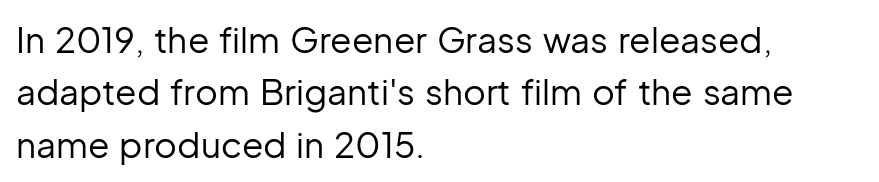
The image shows 35 px regular-weight sans-serif type, upright; set left-aligned, normal line spacing (1.5x), normal letter spacing, not underlined; low stroke contrast and a medium x-height.
